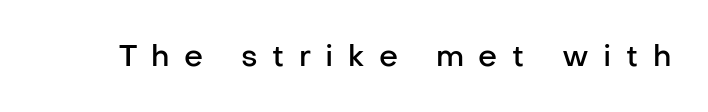
{"serif": "no", "italic": "no", "bold": "semi", "weight": "semibold", "width": "normal", "stroke_contrast": "low", "x_height": "medium", "monospaced": "no", "underline": "no", "letter_spacing": "wide", "letter_spacing_em": 0.48, "glyph_px": 30}
